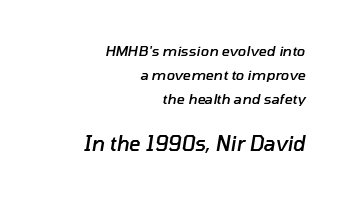
The gaps between neighbouring characters are ordinary and unremarkable. Stems and bowls a touch heavier than normal — semibold. Every character sits at an angle, as italics do. Leftover space on each line is placed entirely before the opening word. Typesetter's note — lower block bumped up in size, upper block left smaller.
